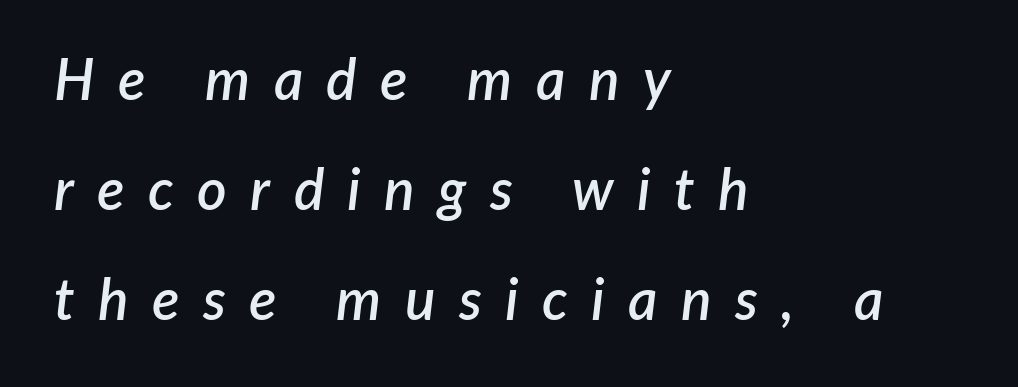
Where is the straight margin? On the left. Observe the wide spacing: letters keep a clear distance from each other. The string is rendered with underlining switched off. A somewhat darkened texture: the type is semibold rather than bold. An italicized treatment has been applied to the whole sample.
